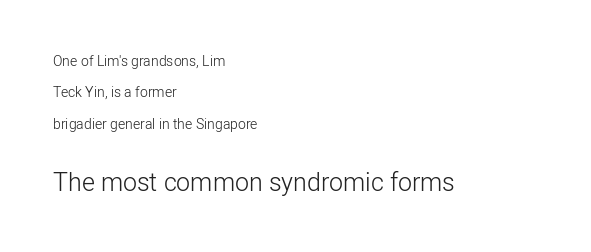
{"italic": "no", "bold": "no", "underline": "no", "align": "left", "line_spacing": "loose", "line_spacing_ratio": 2.25, "letter_spacing": "normal", "letter_spacing_em": 0.0, "larger_block": "second", "size_ratio": 1.79, "glyph_px": 25}
